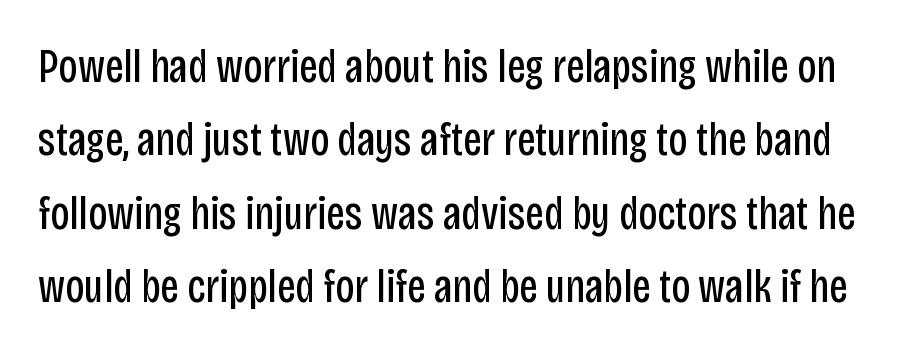
Q: Is the text bold? A: No.
Q: Is the text italic (slanted)? A: No, it is upright.
Q: Is the typeface a serif or a sans-serif typeface? A: Sans-serif.
Q: Is the text underlined? A: No.
Q: Is the spacing between letters normal or unusually wide? A: Normal.
Q: Is the spacing between lines tight, normal or loose? A: Normal.
Q: Width (condensed, normal, or wide)? A: Condensed.
Q: Stroke contrast? A: Low.
Q: x-height? A: Large.
Q: Monospaced? A: No.
